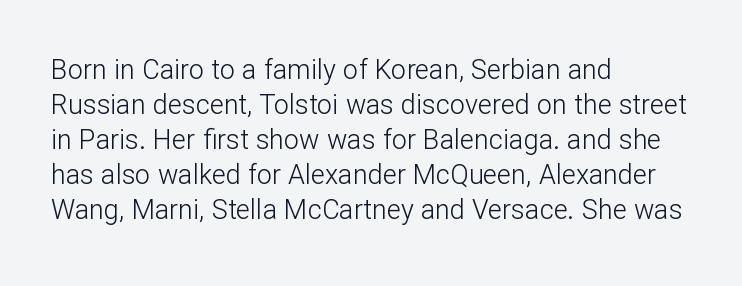
Style check: upright. Plain, unruled lines of type. The paragraph has a hard left edge and a soft right edge. This rendering leaves character spacing at its baseline value. A typesetter would call this leading conventional body-copy spacing. These glyphs show unthickened strokes, regular width or finer.
